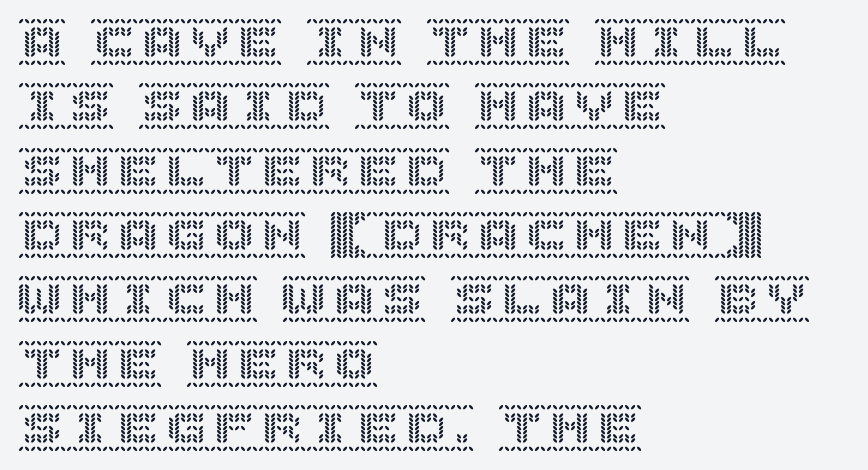
The axis of the letterforms is exactly vertical. A normal amount of white space separates one row of letters from the next. Nobody touched the tracking dial on this one. Clear beneath every line of the passage. Visually the block forms a straight wall on the left and a jagged coastline on the right.
